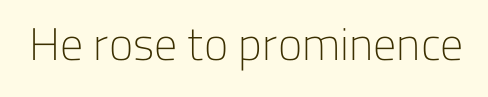
Q: Is the text bold? A: No.
Q: Is the text italic (slanted)? A: No, it is upright.
Q: Is the typeface a serif or a sans-serif typeface? A: Sans-serif.
Q: Is the text underlined? A: No.
Q: Is the spacing between letters normal or unusually wide? A: Normal.
Q: Width (condensed, normal, or wide)? A: Normal.
Q: Stroke contrast? A: Low.
Q: x-height? A: Medium.
Q: Monospaced? A: No.
